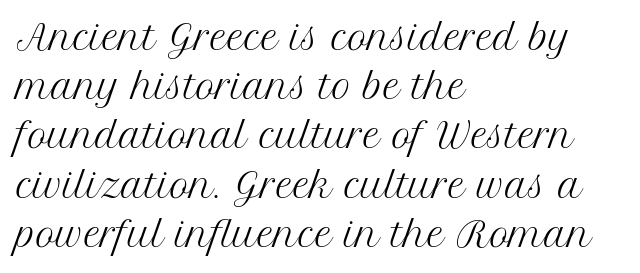
The image shows 33 px regular-weight type; set left-aligned, normal line spacing (1.49x), normal letter spacing, not underlined; medium stroke contrast and a medium x-height.
